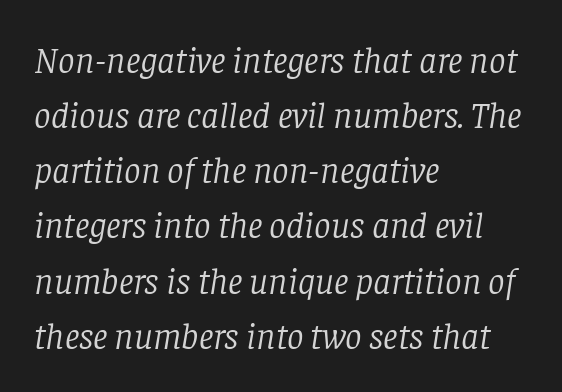
Q: Is the text bold? A: No.
Q: Is the text italic (slanted)? A: Yes, it leans right by about 8 degrees.
Q: Is the typeface a serif or a sans-serif typeface? A: Serif.
Q: Is the text underlined? A: No.
Q: How is the paragraph aligned? A: Left-aligned.
Q: Is the spacing between letters normal or unusually wide? A: Normal.
Q: Is the spacing between lines tight, normal or loose? A: Normal.
Q: Width (condensed, normal, or wide)? A: Normal.
Q: Stroke contrast? A: Low.
Q: x-height? A: Large.
Q: Monospaced? A: No.
